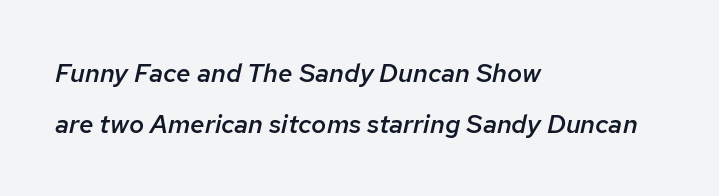
Q: Is the text bold? A: Semi-bold.
Q: Is the text italic (slanted)? A: Yes, it leans right by about 12 degrees.
Q: Is the text underlined? A: No.
Q: How is the paragraph aligned? A: Left-aligned.
Q: Is the spacing between letters normal or unusually wide? A: Normal.
Q: Is the spacing between lines tight, normal or loose? A: Loose.
